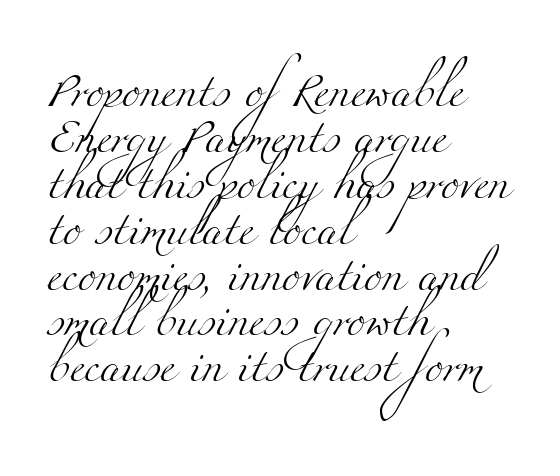
Reading down the block, your eye returns to a fixed left position each line. Looks like regular typesetting: each glyph gets only the width it needs. The rendering keeps characters at their native spacing. This rendering features lettering with no underline. The space between consecutive lines is moderate.
